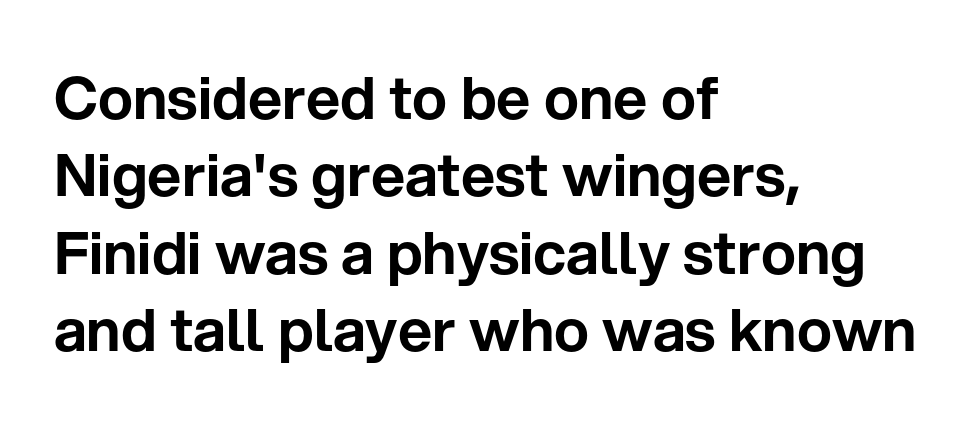
The image shows 59 px sans-serif type, upright; set left-aligned, normal line spacing (1.31x), normal letter spacing, not underlined; low stroke contrast and a medium x-height.
